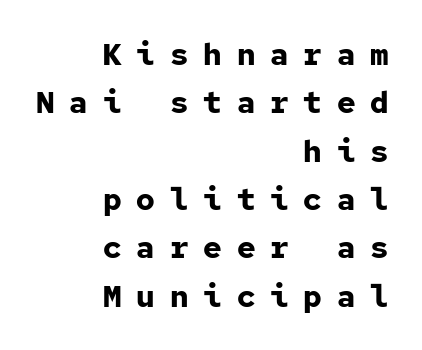
The letters march in equal steps, a hallmark of fixed-pitch type. These lines are composed in type without serifs. A normal amount of white space separates one row of letters from the next. Letter spacing: wide.
